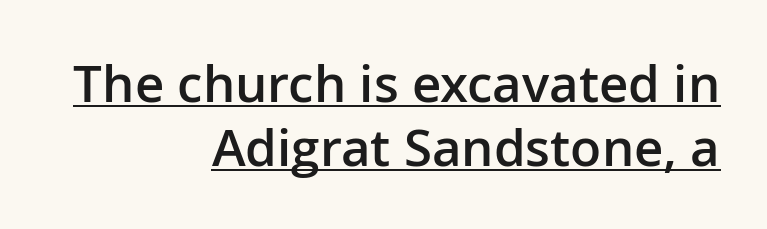
Q: Is the text bold? A: Semi-bold.
Q: Is the text italic (slanted)? A: No, it is upright.
Q: Is the typeface a serif or a sans-serif typeface? A: Sans-serif.
Q: Is the text underlined? A: Yes.
Q: How is the paragraph aligned? A: Right-aligned.
Q: Is the spacing between letters normal or unusually wide? A: Normal.
Q: Is the spacing between lines tight, normal or loose? A: Normal.
Q: Width (condensed, normal, or wide)? A: Normal.
Q: Stroke contrast? A: Low.
Q: x-height? A: Medium.
Q: Monospaced? A: No.
